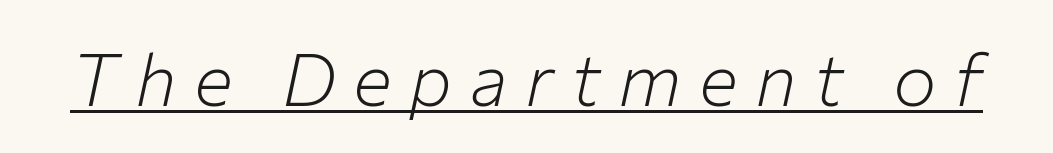
The image shows 73 px light type, italic (leaning right); set unusually wide letter spacing (+0.24 em), underlined; low stroke contrast and a medium x-height.
